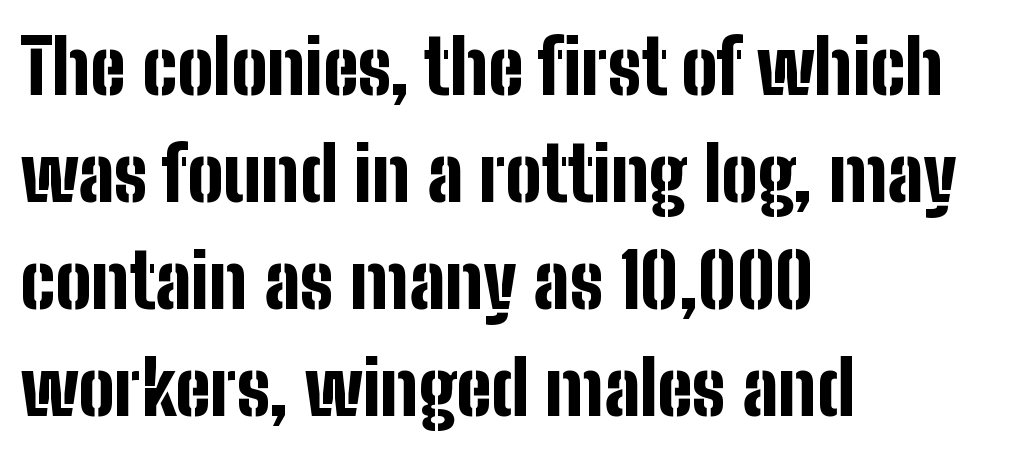
Q: Is the text bold? A: Yes.
Q: Is the text italic (slanted)? A: No, it is upright.
Q: Is the typeface a serif or a sans-serif typeface? A: Sans-serif.
Q: Is the text underlined? A: No.
Q: How is the paragraph aligned? A: Left-aligned.
Q: Is the spacing between letters normal or unusually wide? A: Normal.
Q: Is the spacing between lines tight, normal or loose? A: Normal.
Q: Width (condensed, normal, or wide)? A: Condensed.
Q: Stroke contrast? A: Low.
Q: x-height? A: Medium.
Q: Monospaced? A: No.
